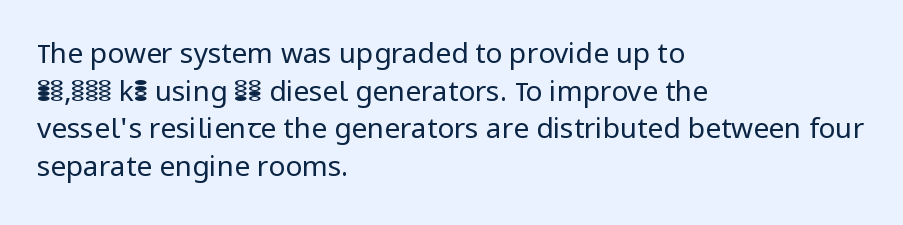
{"serif": "no", "italic": "no", "bold": "no", "weight": "regular", "width": "normal", "stroke_contrast": "low", "x_height": "medium", "monospaced": "no", "underline": "no", "align": "left", "line_spacing": "normal", "line_spacing_ratio": 1.34, "letter_spacing": "normal", "letter_spacing_em": 0.0, "glyph_px": 28}
